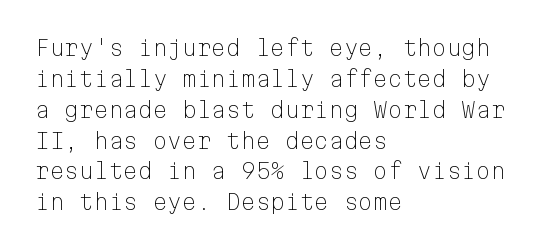
If you drew a line through each stem, it would be perfectly vertical. Leftover space on each line is placed entirely after the last word. The vertical gap from one line to the next is medium. The specimen omits any rule beneath the text block's lines.
